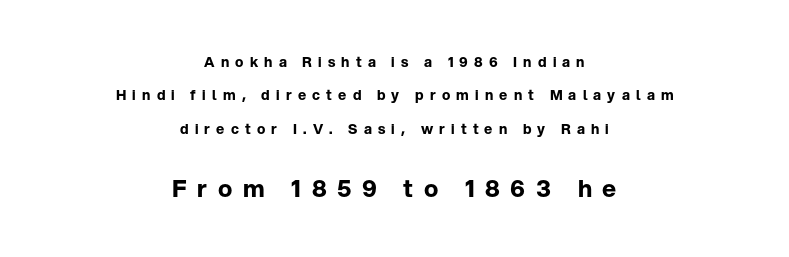
Q: Is the text bold? A: Yes.
Q: Is the text italic (slanted)? A: No, it is upright.
Q: Is the text underlined? A: No.
Q: How is the paragraph aligned? A: Centered.
Q: Is the spacing between letters normal or unusually wide? A: Unusually wide.
Q: Is the spacing between lines tight, normal or loose? A: Loose.
Q: Which block of text is set in a larger size, the first (top) or the second (bottom)? A: The second (bottom) one.
